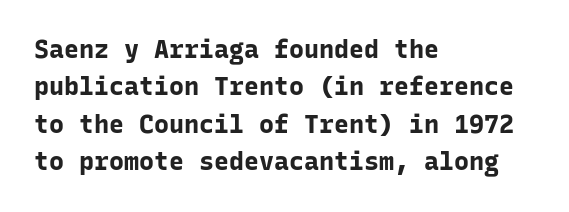
Baseline-to-baseline distance is the conventional proportion of letter height. The typesetter chose a ragged-right arrangement here. The zone under the glyphs is completely vacant. Typesetter's note: full bold, strokes at maximum text heaviness. In terms of posture, this sample is upright. The horizontal fit of the characters is conventional and even.
